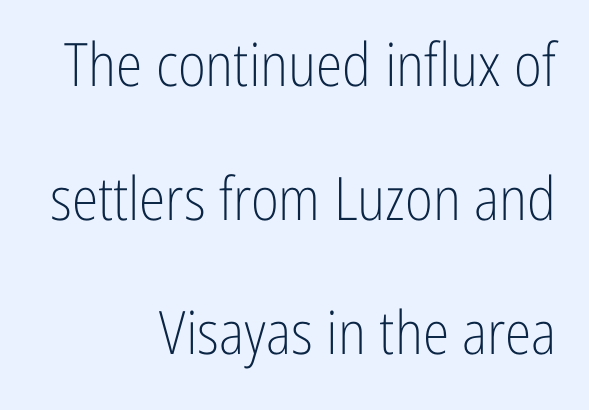
The image shows 60 px light, condensed sans-serif type, upright; set right-aligned, loose line spacing (2.23x), normal letter spacing, not underlined; low stroke contrast and a medium x-height.
